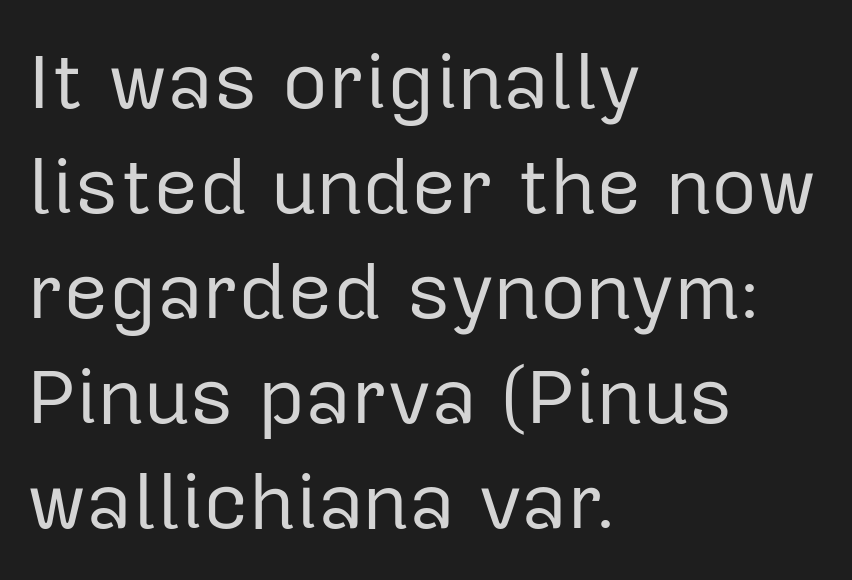
The horizontal fit of the characters is conventional and even. Compared with a typical body face, this is equally light or lighter still. The typesetter chose a ragged-right arrangement here. The type sits square on the baseline with zero lean. The strip under each line holds only bare page. A normal amount of white space separates one row of letters from the next.
